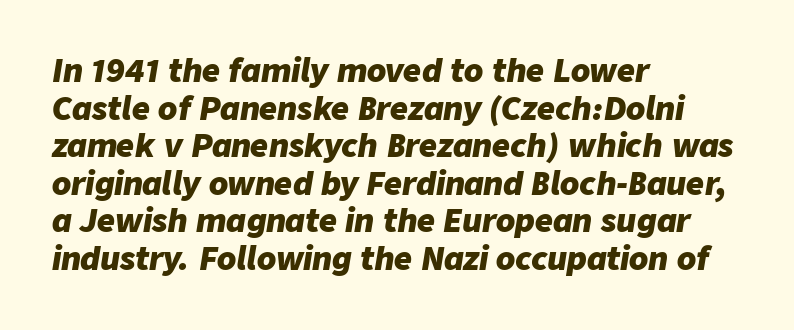
Q: Is the text bold? A: Yes.
Q: Is the text italic (slanted)? A: Yes, it leans right by about 9 degrees.
Q: Is the text underlined? A: No.
Q: How is the paragraph aligned? A: Left-aligned.
Q: Is the spacing between letters normal or unusually wide? A: Normal.
Q: Width (condensed, normal, or wide)? A: Normal.
Q: Stroke contrast? A: Low.
Q: x-height? A: Medium.
Q: Monospaced? A: No.
